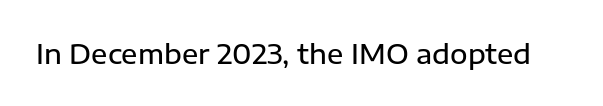
Honestly, the letter spacing is just normal — you wouldn't notice it. Only glyphs here, with clear space below each row. The typography opts for an upright posture over an oblique one. Set as a demibold, roughly 600 on the weight scale.
